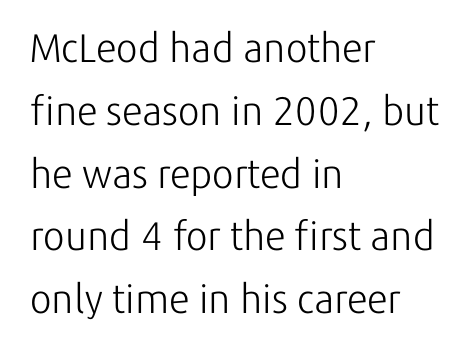
The image shows 40 px light sans-serif type, upright; set left-aligned, normal line spacing (1.57x), normal letter spacing, not underlined; low stroke contrast and a medium x-height.
